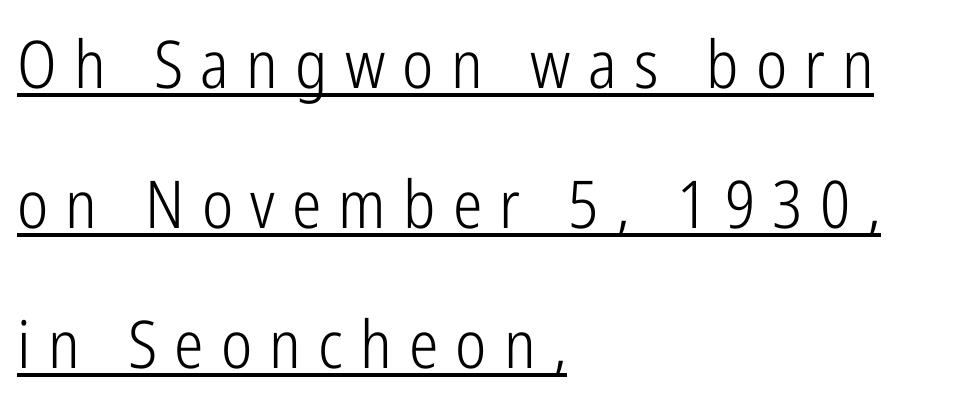
Q: Is the text bold? A: No.
Q: Is the text italic (slanted)? A: No, it is upright.
Q: Is the typeface a serif or a sans-serif typeface? A: Sans-serif.
Q: Is the text underlined? A: Yes.
Q: How is the paragraph aligned? A: Left-aligned.
Q: Is the spacing between letters normal or unusually wide? A: Unusually wide.
Q: Is the spacing between lines tight, normal or loose? A: Loose.
Q: Width (condensed, normal, or wide)? A: Condensed.
Q: Stroke contrast? A: Low.
Q: x-height? A: Medium.
Q: Monospaced? A: No.
